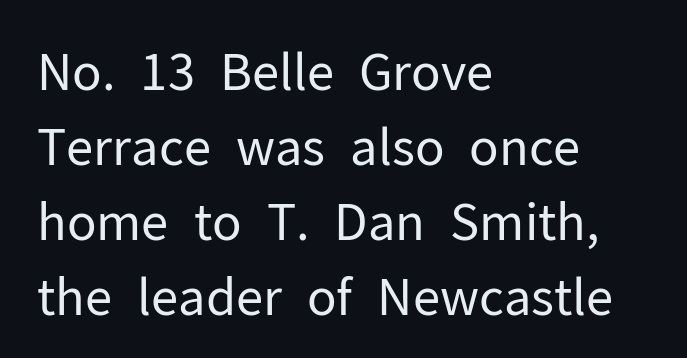
Q: Is the text bold? A: No.
Q: Is the text italic (slanted)? A: No, it is upright.
Q: Is the typeface a serif or a sans-serif typeface? A: Sans-serif.
Q: Is the text underlined? A: No.
Q: How is the paragraph aligned? A: Left-aligned.
Q: Is the spacing between letters normal or unusually wide? A: Normal.
Q: Is the spacing between lines tight, normal or loose? A: Normal.
Q: Width (condensed, normal, or wide)? A: Normal.
Q: Stroke contrast? A: Low.
Q: x-height? A: Medium.
Q: Monospaced? A: No.
